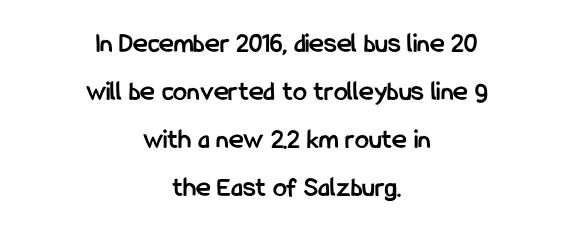
The image shows 28 px semibold, condensed sans-serif type, upright; set centered, line spacing 1.71x, normal letter spacing, not underlined; low stroke contrast and a medium x-height.
